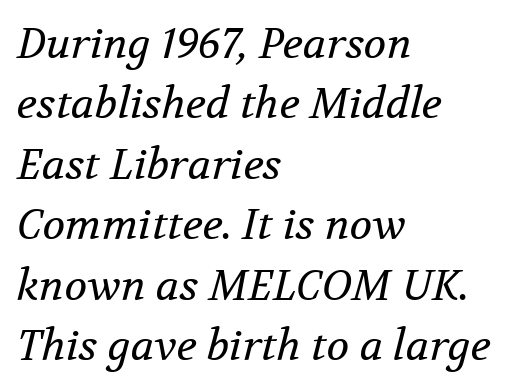
Q: Is the text bold? A: No.
Q: Is the text italic (slanted)? A: Yes, it leans right by about 12 degrees.
Q: Is the typeface a serif or a sans-serif typeface? A: Serif.
Q: Is the text underlined? A: No.
Q: How is the paragraph aligned? A: Left-aligned.
Q: Is the spacing between letters normal or unusually wide? A: Normal.
Q: Is the spacing between lines tight, normal or loose? A: Normal.
Q: Width (condensed, normal, or wide)? A: Normal.
Q: Stroke contrast? A: Medium.
Q: x-height? A: Medium.
Q: Monospaced? A: No.
